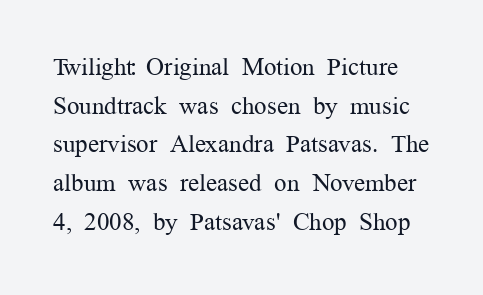
Q: Is the text bold? A: No.
Q: Is the text italic (slanted)? A: No, it is upright.
Q: Is the text underlined? A: No.
Q: Is the spacing between letters normal or unusually wide? A: Normal.
Q: Is the spacing between lines tight, normal or loose? A: Normal.
